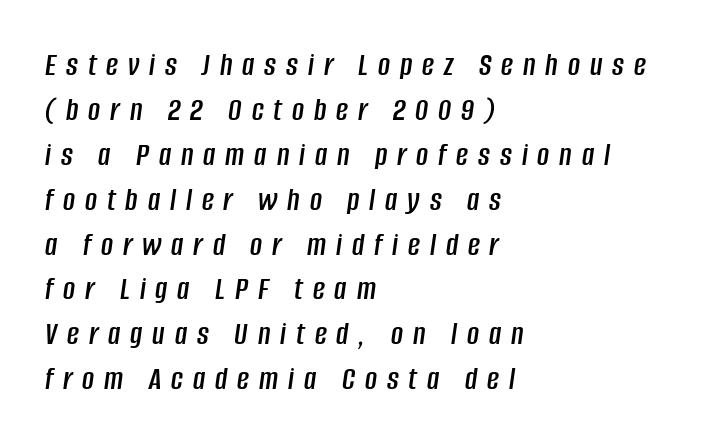
The paragraph shown leans on its left margin. The horizontal fit of the characters is loose and conspicuously gappy. Do the characters align in a grid? No, the font is proportional. Notice how the stems are inclined rather than vertical — that's the hallmark of italics. Any mark beneath the type? The region is blank.
